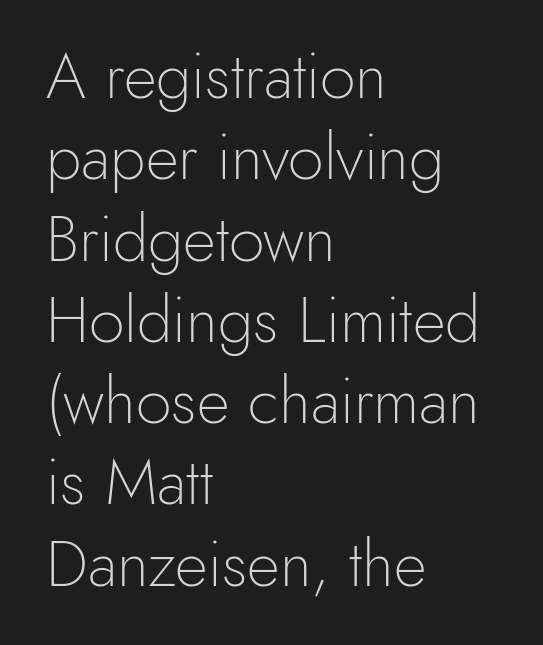
Unlike a traditional serif, this face leaves its strokes unadorned. The rendering uses a moderate line-height, typical for paragraphs. Does the lettering tilt? It doesn't — this is upright. The letters look calm and open, with moderate or lighter stems. Where is the straight margin? On the left.
